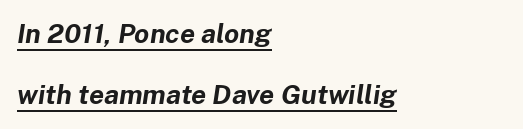
Summary of vertical rhythm: relaxed, with wide interline spacing. Weight: bold. The rendering applies a slant to the glyphs. The specimen includes a rule beneath the text block's lines.
